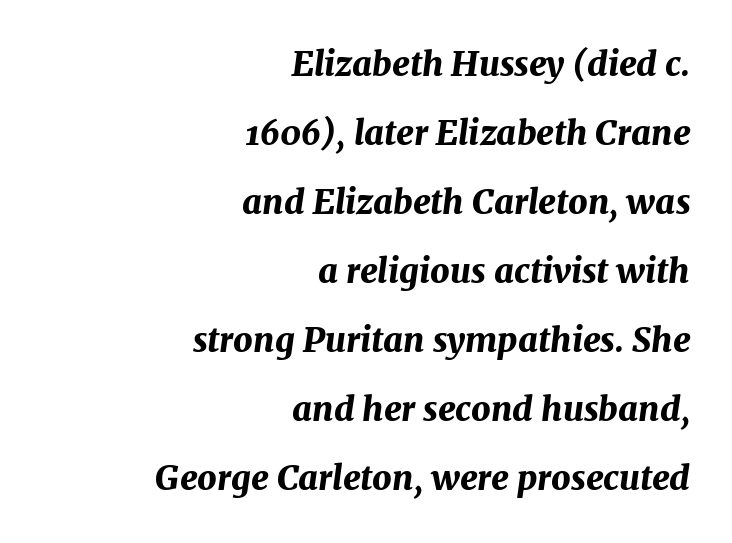
{"italic": "yes", "lean": "right", "slant_degrees": 7, "bold": "yes", "weight": "bold", "width": "normal", "stroke_contrast": "medium", "x_height": "medium", "monospaced": "no", "underline": "no", "align": "right", "line_spacing": "loose", "line_spacing_ratio": 2.03, "letter_spacing": "normal", "letter_spacing_em": 0.0, "glyph_px": 34}
